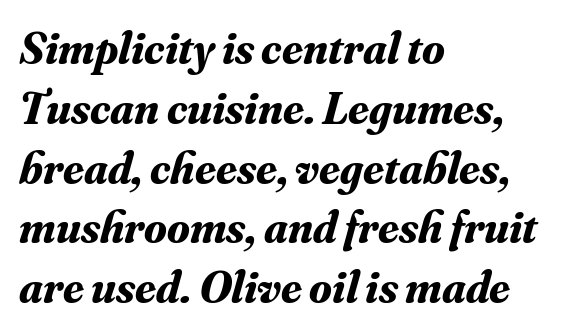
{"serif": "yes", "italic": "yes", "lean": "right", "slant_degrees": 16, "bold": "yes", "weight": "bold", "width": "normal", "stroke_contrast": "medium", "x_height": "small", "monospaced": "no", "underline": "no", "align": "left", "line_spacing": "normal", "line_spacing_ratio": 1.3, "letter_spacing": "normal", "letter_spacing_em": 0.0, "glyph_px": 46}
